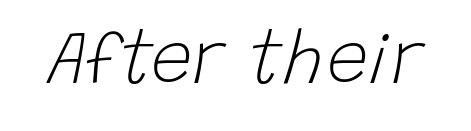
The face looks like a standard text weight, possibly lighter. Descenders are the only things crossing below the line. In terms of posture, this sample is oblique. The passage shown is typed in a proportional face where columns would drift. Tracking here is standard; glyphs follow each other at the usual distance.
